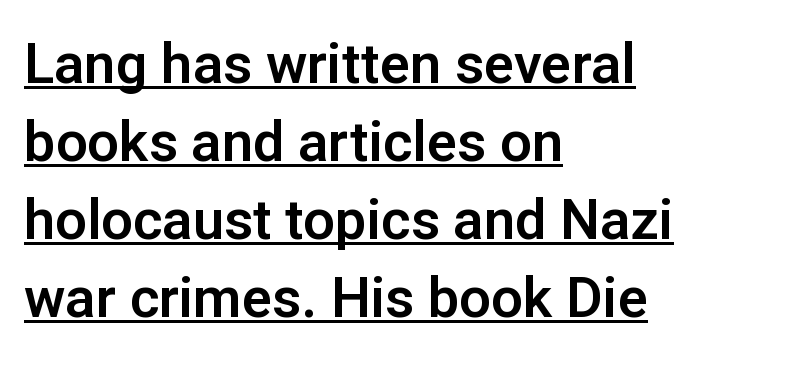
The image shows 56 px sans-serif type, upright; set left-aligned, normal line spacing (1.39x), normal letter spacing, underlined; low stroke contrast and a medium x-height.
